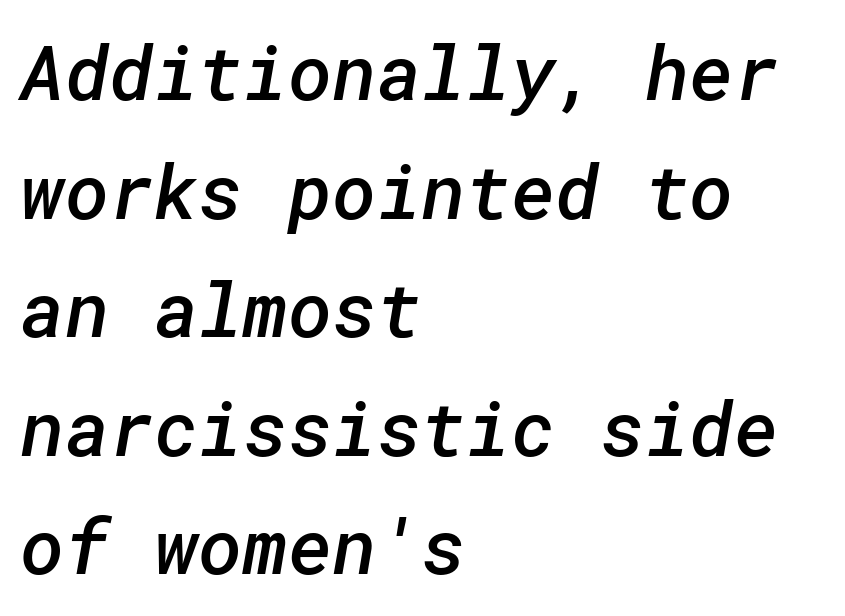
Q: Is the text bold? A: Semi-bold.
Q: Is the typeface a serif or a sans-serif typeface? A: Sans-serif.
Q: Is the text underlined? A: No.
Q: How is the paragraph aligned? A: Left-aligned.
Q: Is the spacing between letters normal or unusually wide? A: Normal.
Q: Is the spacing between lines tight, normal or loose? A: Normal.
Q: Width (condensed, normal, or wide)? A: Normal.
Q: Stroke contrast? A: Low.
Q: x-height? A: Medium.
